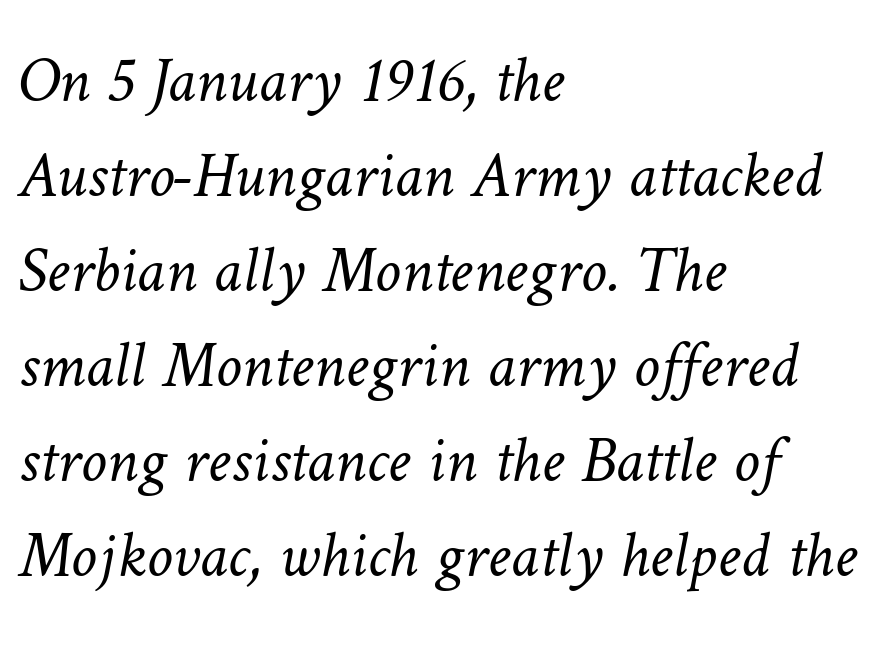
The image shows 66 px light type; set left-aligned, normal line spacing (1.44x), normal letter spacing, not underlined; low stroke contrast and a medium x-height.
